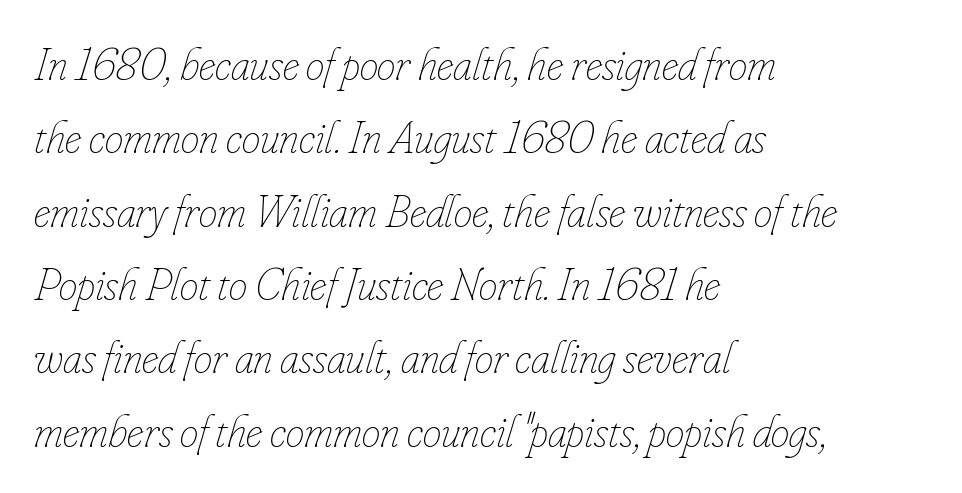
{"italic": "yes", "lean": "right", "slant_degrees": 16, "bold": "no", "weight": "thin", "width": "condensed", "stroke_contrast": "low", "x_height": "small", "monospaced": "no", "underline": "no", "align": "left", "line_spacing": "normal", "line_spacing_ratio": 1.56, "letter_spacing": "normal", "letter_spacing_em": 0.0, "glyph_px": 47}
